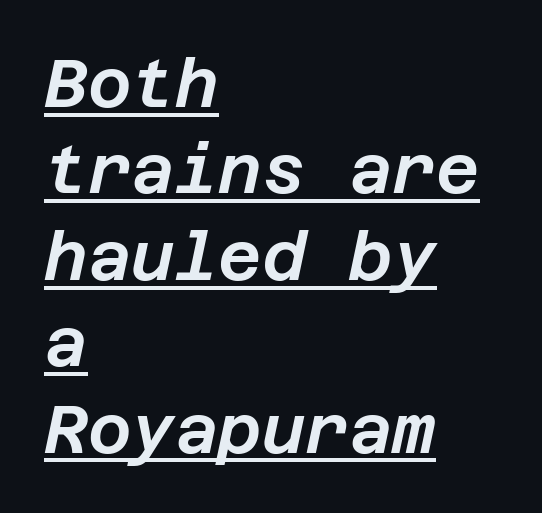
{"italic": "yes", "lean": "right", "slant_degrees": 12, "width": "normal", "stroke_contrast": "low", "x_height": "large", "underline": "yes", "align": "left", "line_spacing": "normal", "line_spacing_ratio": 1.29, "letter_spacing": "normal", "letter_spacing_em": 0.0, "glyph_px": 67}
